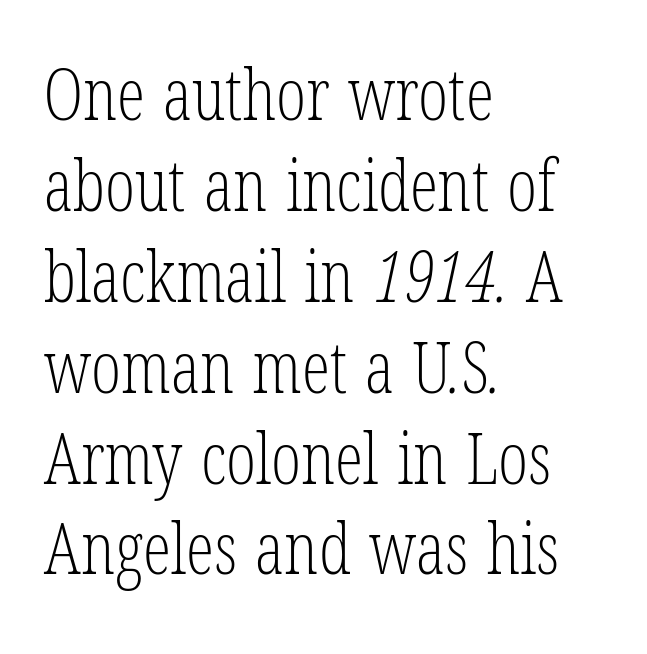
Q: Is the text bold? A: No.
Q: Is the typeface a serif or a sans-serif typeface? A: Serif.
Q: Is the text underlined? A: No.
Q: How is the paragraph aligned? A: Left-aligned.
Q: Is the spacing between letters normal or unusually wide? A: Normal.
Q: Is the spacing between lines tight, normal or loose? A: Normal.
Q: Width (condensed, normal, or wide)? A: Condensed.
Q: Stroke contrast? A: Low.
Q: x-height? A: Medium.
Q: Monospaced? A: No.
